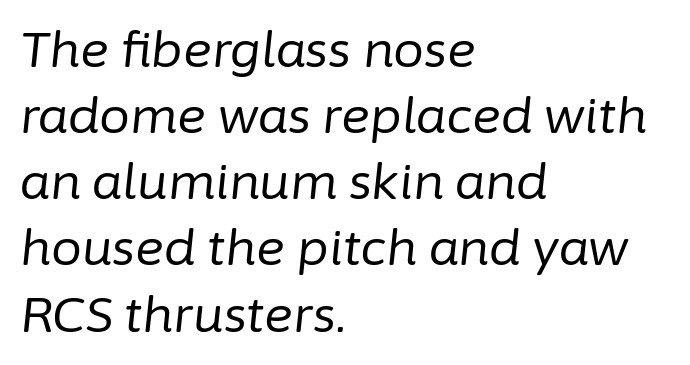
Weight: not bold — regular or lighter. The compositor pushed each line to the left boundary. In terms of leading, this rendering sits right in the middle. Is this a fixed-width face? No — the glyphs have proportional, varying widths.
